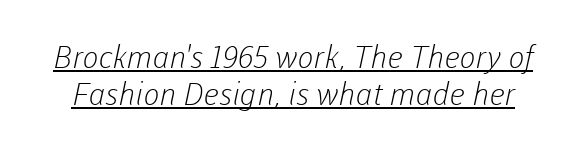
Q: Is the text bold? A: No.
Q: Is the typeface a serif or a sans-serif typeface? A: Sans-serif.
Q: Is the text underlined? A: Yes.
Q: Is the spacing between letters normal or unusually wide? A: Normal.
Q: Width (condensed, normal, or wide)? A: Normal.
Q: Stroke contrast? A: Low.
Q: x-height? A: Medium.
Q: Monospaced? A: No.
